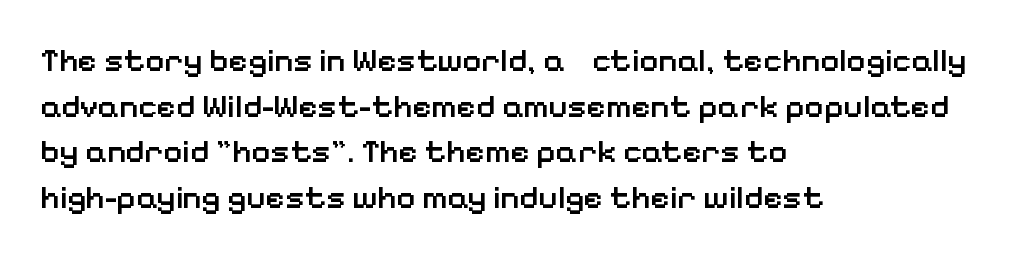
Q: Is the text bold? A: Semi-bold.
Q: Is the text italic (slanted)? A: No, it is upright.
Q: Is the typeface a serif or a sans-serif typeface? A: Sans-serif.
Q: Is the text underlined? A: No.
Q: How is the paragraph aligned? A: Left-aligned.
Q: Is the spacing between letters normal or unusually wide? A: Normal.
Q: Is the spacing between lines tight, normal or loose? A: Normal.
Q: Width (condensed, normal, or wide)? A: Normal.
Q: Stroke contrast? A: Low.
Q: x-height? A: Medium.
Q: Monospaced? A: No.
